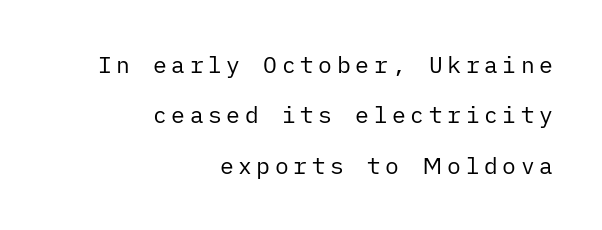
{"italic": "no", "bold": "no", "underline": "no", "align": "right", "line_spacing": "loose", "line_spacing_ratio": 2.19, "letter_spacing": "wide", "letter_spacing_em": 0.2, "glyph_px": 23}
